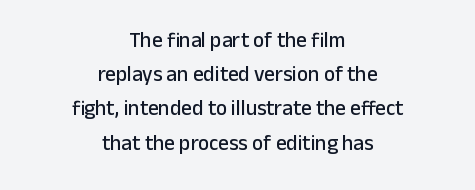
{"italic": "no", "underline": "no", "align": "center", "line_spacing": "normal", "line_spacing_ratio": 1.63, "letter_spacing": "normal", "letter_spacing_em": 0.0, "glyph_px": 21}
